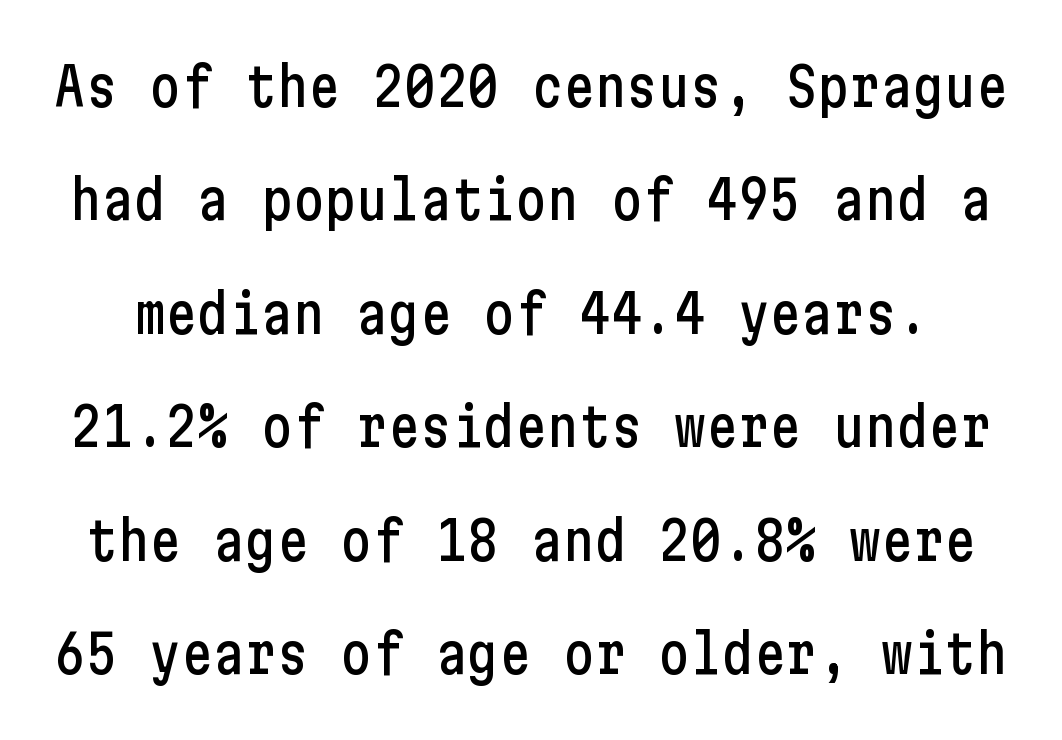
{"serif": "no", "italic": "no", "width": "condensed", "stroke_contrast": "low", "x_height": "medium", "underline": "no", "line_spacing": "loose", "line_spacing_ratio": 2.14, "letter_spacing": "normal", "letter_spacing_em": 0.0, "glyph_px": 53}
